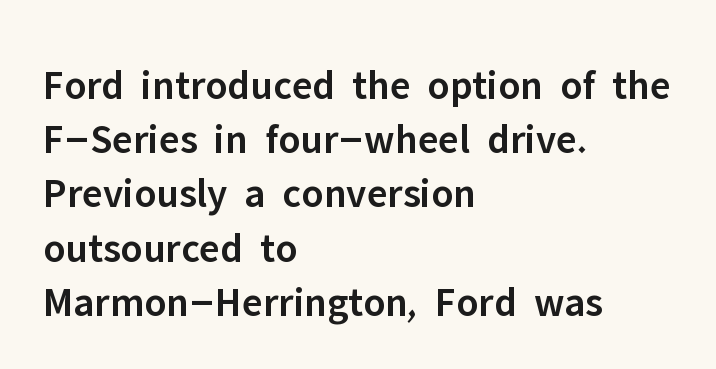
Whoever set this chose a conventional vertical rhythm. Check under the words: just untouched page. Typographically, this falls in the sans-serif category. Italic? Not at all — the glyphs are vertical.
